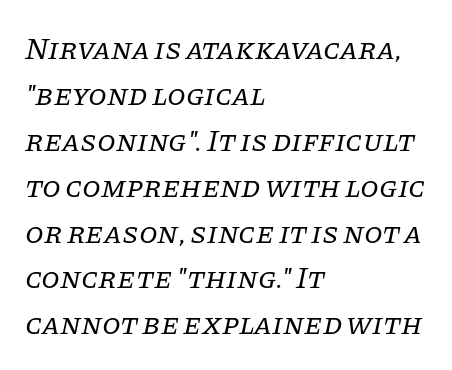
Nobody drew a line under any word here. Rendered with sloped, italic letterforms. A typesetter would label this face a serif. The paragraph shown leans on its left margin. The letters advance in unequal steps, a hallmark of proportional type. Each word holds together tightly as a unit, with standard inter-letter gaps.
